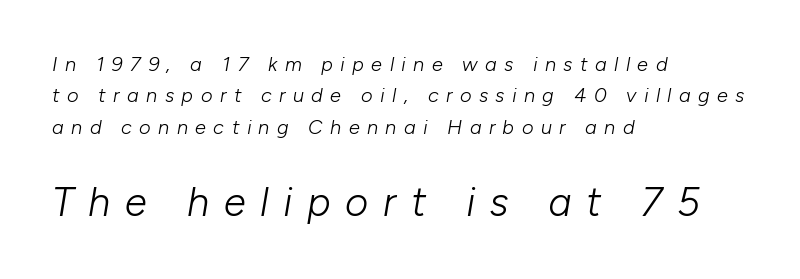
The image shows 40 px light type, italic (leaning right); set left-aligned, normal line spacing (1.57x), unusually wide letter spacing (+0.37 em), not underlined; the second (bottom) block is 2.0x larger; low stroke contrast and a medium x-height.
